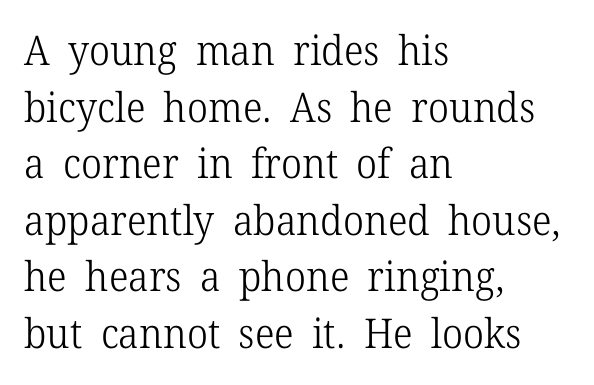
{"serif": "yes", "italic": "no", "bold": "no", "weight": "light", "width": "normal", "stroke_contrast": "low", "x_height": "medium", "monospaced": "no", "underline": "no", "align": "left", "line_spacing": "normal", "line_spacing_ratio": 1.38, "letter_spacing": "normal", "letter_spacing_em": 0.0, "glyph_px": 41}
